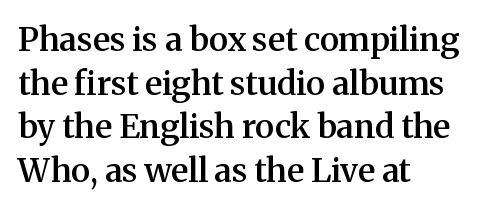
Does extra space separate the letters? No, they use regular spacing. The lettering holds an erect, upright posture throughout. Summary of vertical rhythm: regular, with standard interline spacing. Layout note: lines flush left. Type without underlining.
